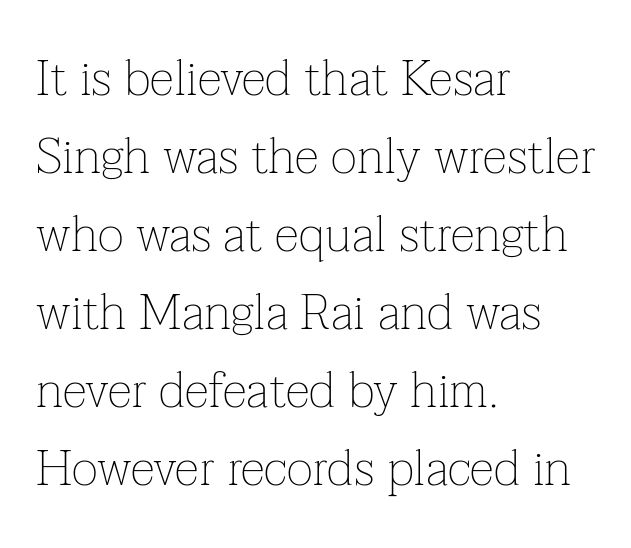
The image shows 50 px thin serif type, upright; set left-aligned, normal line spacing (1.56x), normal letter spacing, not underlined; low stroke contrast and a medium x-height.
